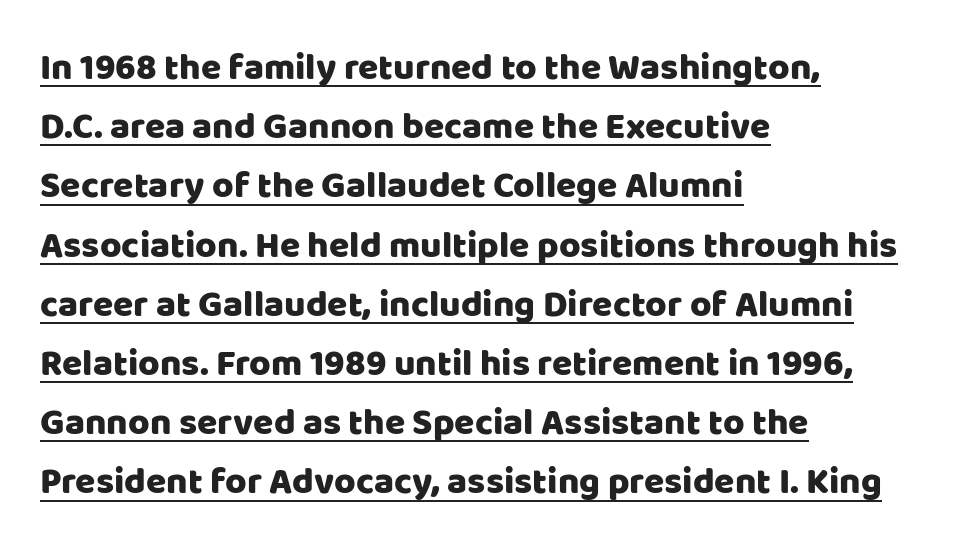
The image shows 37 px sans-serif type, upright; set left-aligned, normal line spacing (1.6x), normal letter spacing, underlined; low stroke contrast and a large x-height.
